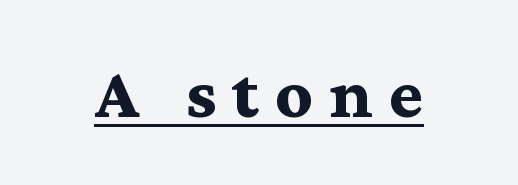
{"serif": "yes", "italic": "no", "bold": "yes", "weight": "bold", "width": "wide", "stroke_contrast": "medium", "x_height": "medium", "monospaced": "no", "underline": "yes", "letter_spacing": "wide", "letter_spacing_em": 0.23, "glyph_px": 72}
